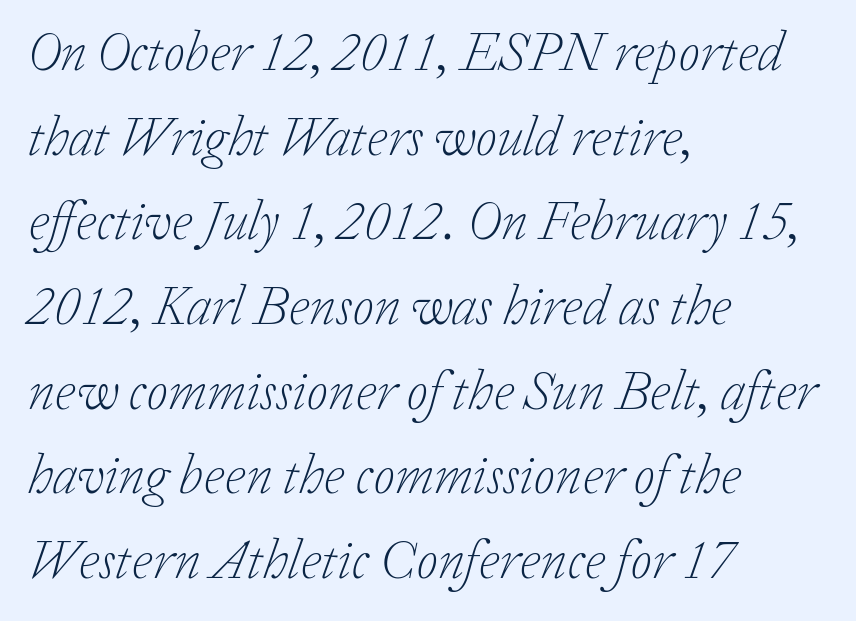
{"serif": "yes", "italic": "yes", "lean": "right", "slant_degrees": 20, "bold": "no", "weight": "light", "width": "normal", "stroke_contrast": "low", "x_height": "medium", "monospaced": "no", "underline": "no", "align": "left", "line_spacing": "normal", "line_spacing_ratio": 1.54, "letter_spacing": "normal", "letter_spacing_em": 0.0, "glyph_px": 55}
